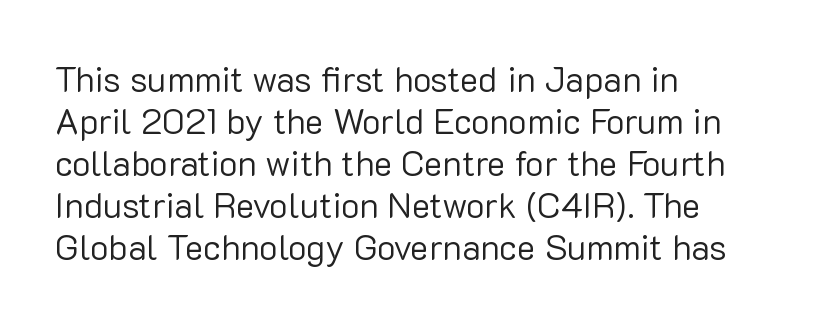
{"serif": "no", "italic": "no", "bold": "no", "weight": "regular", "width": "normal", "stroke_contrast": "low", "x_height": "medium", "monospaced": "no", "underline": "no", "align": "left", "line_spacing_ratio": 1.2, "letter_spacing": "normal", "letter_spacing_em": 0.0, "glyph_px": 35}
